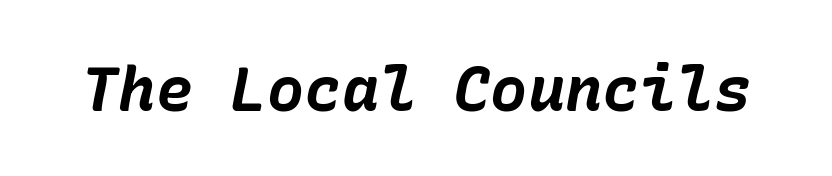
These lines carry a lot of weight — the face is fully bold. Check under the words: just untouched page. The font's italic variant was chosen for this text. The face used here is rendered with its standard letterfit.
